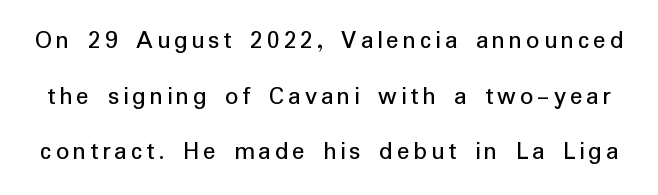
Q: Is the text bold? A: No.
Q: Is the text italic (slanted)? A: No, it is upright.
Q: Is the text underlined? A: No.
Q: Is the spacing between lines tight, normal or loose? A: Loose.
